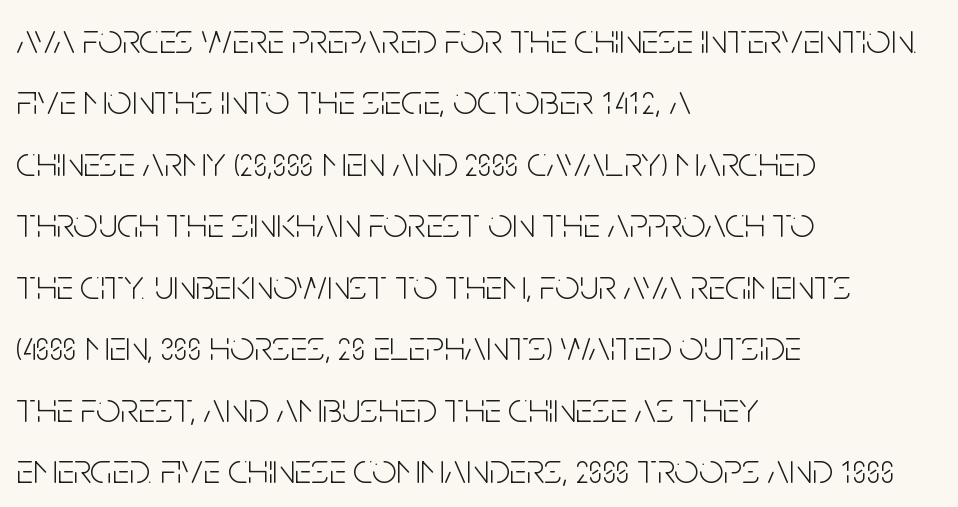
The image shows 43 px light, condensed sans-serif type, upright; set left-aligned, normal line spacing (1.43x), normal letter spacing, not underlined; low stroke contrast and a large x-height.
